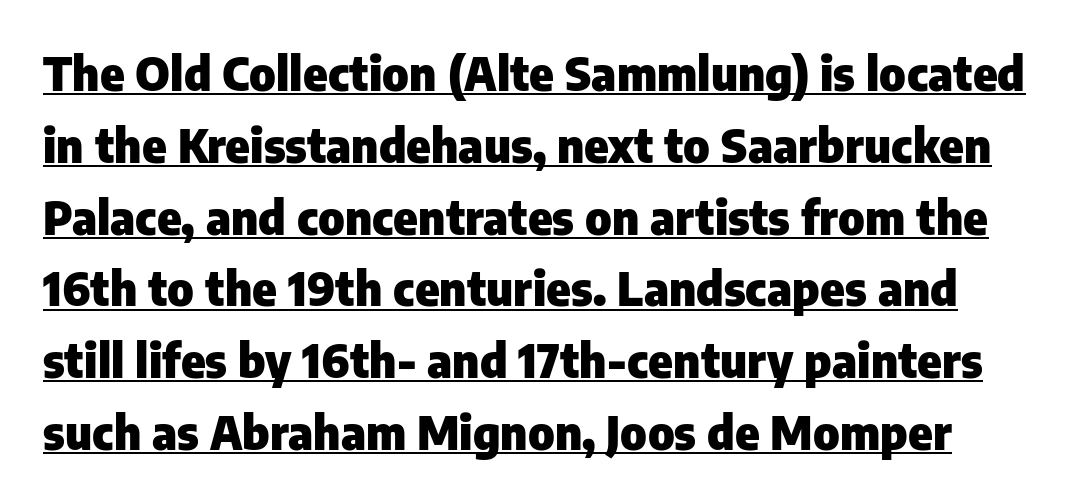
Nothing sits at the stroke ends, so this counts as sans-serif. These lines sit exactly where default settings would place them. The line texture is even and compact thanks to regular tracking. The rendering uses a bold face; every stroke is thick and dark. A typesetter would call this proportional, since set widths differ per character.
